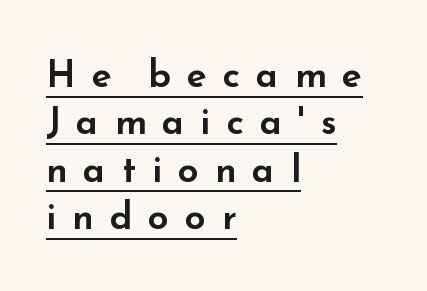
The image shows 37 px wide sans-serif type, upright; set left-aligned, normal line spacing (1.28x), unusually wide letter spacing (+0.43 em), underlined; low stroke contrast and a small x-height.
